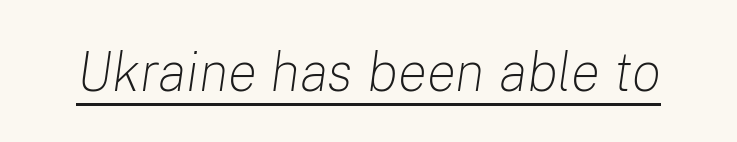
The image shows 55 px light type, italic (leaning right); set normal letter spacing, underlined; low stroke contrast and a medium x-height.
